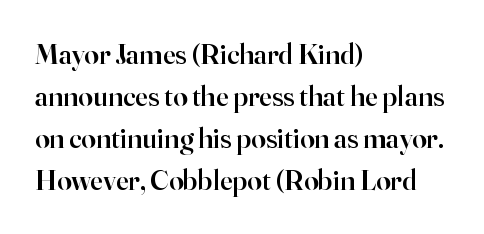
The image shows 29 px semibold serif type, upright; set left-aligned, normal line spacing (1.45x), normal letter spacing, not underlined; high stroke contrast and a small x-height.
